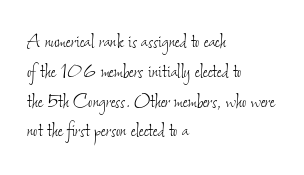
Just letters on the line, the space beneath them empty. Nothing heavy about these letters — not bold at all. There is no visible air inserted between adjacent glyphs. The text block is weighted toward the left margin, trailing off unevenly rightward.
